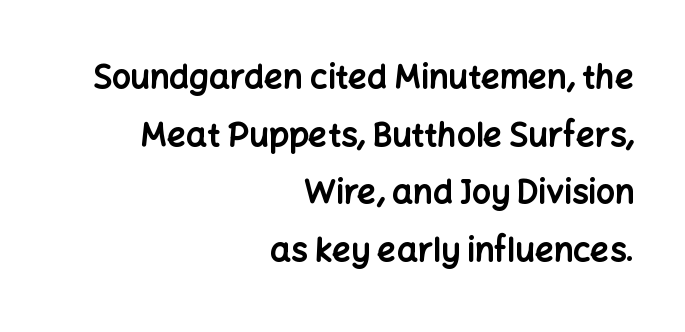
{"serif": "no", "italic": "no", "bold": "yes", "weight": "bold", "width": "normal", "stroke_contrast": "low", "x_height": "medium", "monospaced": "no", "underline": "no", "align": "right", "line_spacing_ratio": 1.75, "letter_spacing": "normal", "letter_spacing_em": 0.0, "glyph_px": 33}
